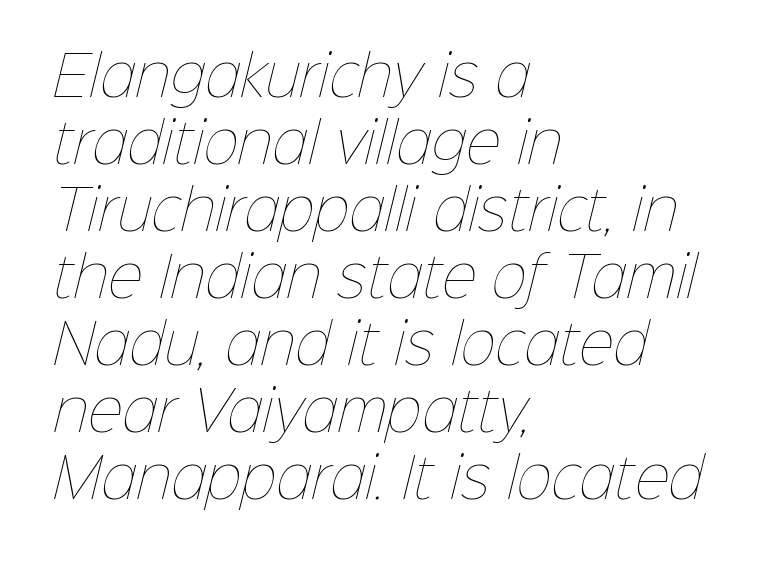
The image shows 54 px thin type; set left-aligned, line spacing 1.24x, normal letter spacing, not underlined; low stroke contrast and a medium x-height.
